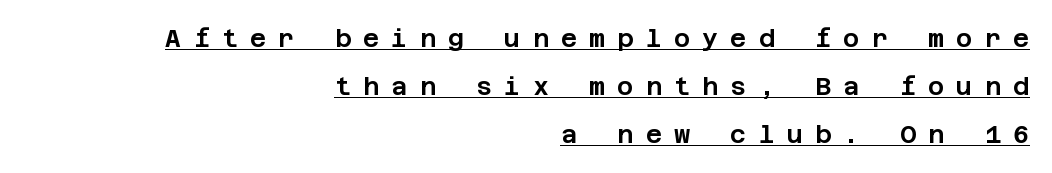
Posture: straight, roman, zero tilt. Line ends are locked; line starts wander. Spacing between characters has been opened up far beyond the box default. In terms of leading, this rendering errs on the spacious side.
